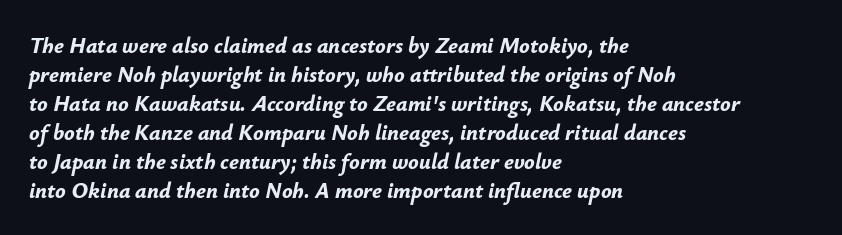
{"italic": "yes", "lean": "right", "slant_degrees": 12, "bold": "yes", "underline": "no", "align": "left", "line_spacing": "normal", "line_spacing_ratio": 1.32, "letter_spacing": "normal", "letter_spacing_em": 0.0, "glyph_px": 22}
